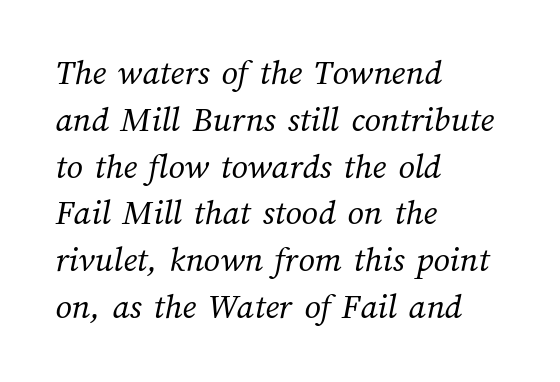
{"bold": "no", "weight": "regular", "width": "normal", "stroke_contrast": "medium", "x_height": "medium", "monospaced": "no", "underline": "no", "align": "left", "line_spacing": "normal", "line_spacing_ratio": 1.3, "letter_spacing": "normal", "letter_spacing_em": 0.0, "glyph_px": 36}
